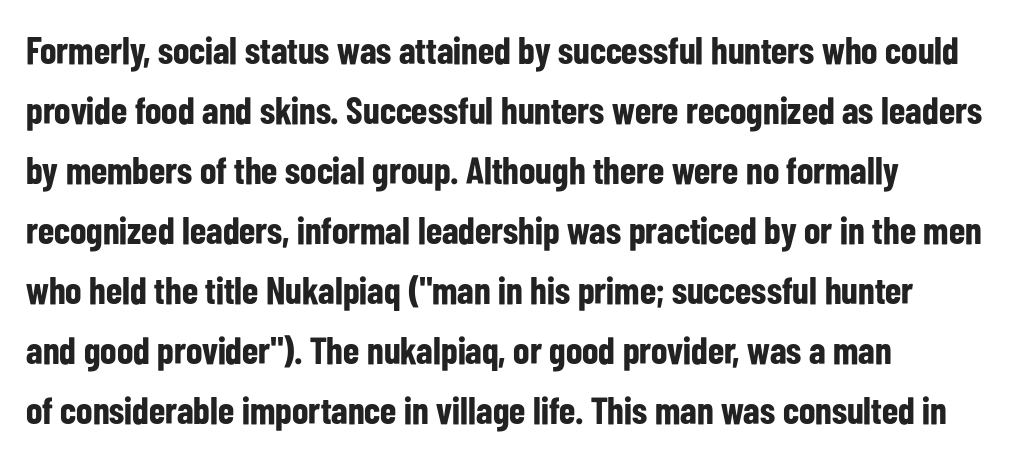
The image shows 38 px bold, condensed sans-serif type, upright; set left-aligned, normal line spacing (1.58x), normal letter spacing, not underlined; low stroke contrast and a medium x-height.
